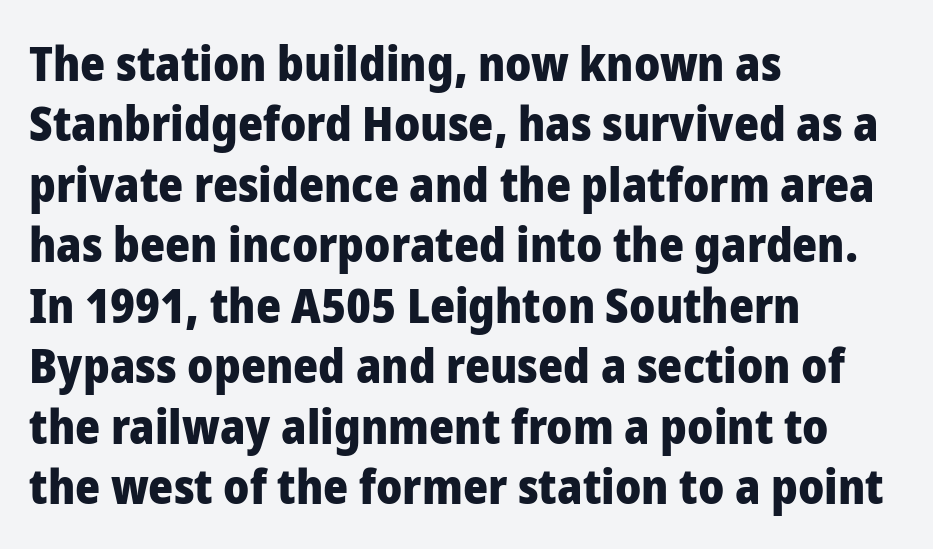
{"serif": "no", "italic": "no", "bold": "yes", "weight": "heavy", "width": "normal", "stroke_contrast": "low", "x_height": "medium", "monospaced": "no", "underline": "no", "align": "left", "line_spacing": "normal", "line_spacing_ratio": 1.26, "letter_spacing": "normal", "letter_spacing_em": 0.0, "glyph_px": 48}
